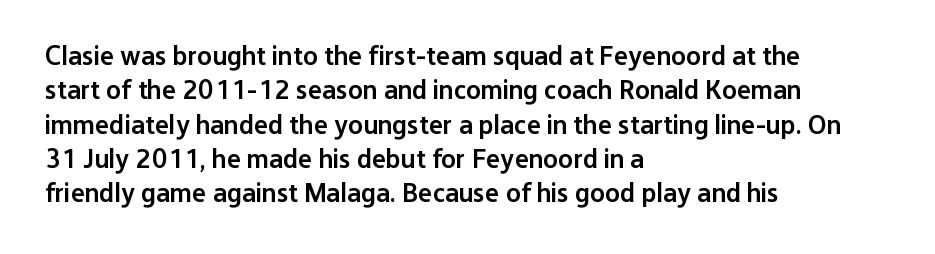
Q: Is the text bold? A: Semi-bold.
Q: Is the text italic (slanted)? A: No, it is upright.
Q: Is the text underlined? A: No.
Q: How is the paragraph aligned? A: Left-aligned.
Q: Is the spacing between letters normal or unusually wide? A: Normal.
Q: Is the spacing between lines tight, normal or loose? A: Normal.
